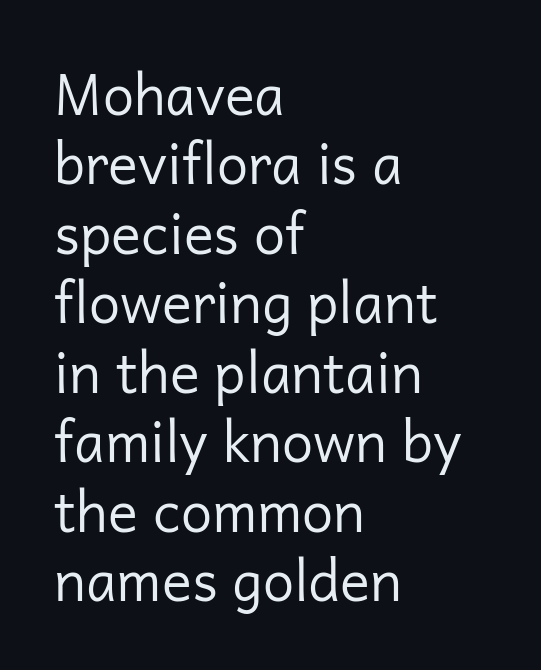
{"serif": "no", "italic": "no", "bold": "no", "weight": "regular", "width": "normal", "stroke_contrast": "low", "x_height": "medium", "monospaced": "no", "underline": "no", "align": "left", "line_spacing_ratio": 1.24, "letter_spacing": "normal", "letter_spacing_em": 0.0, "glyph_px": 56}
